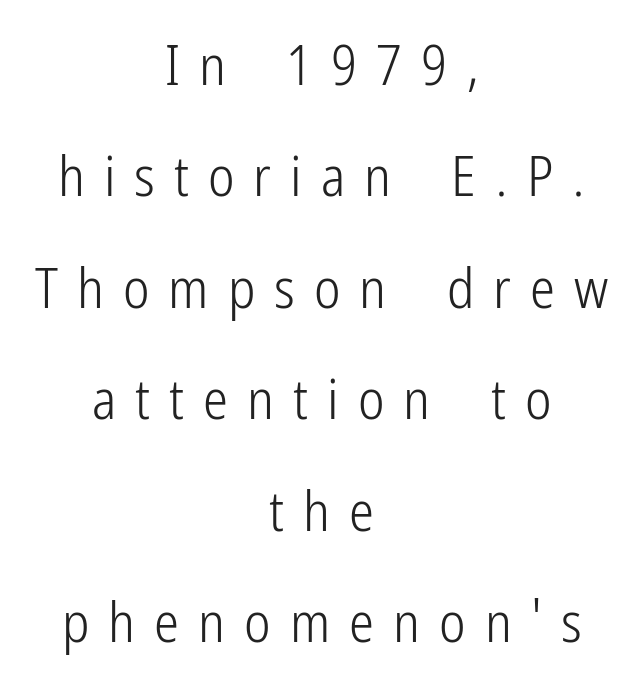
Grotesque or geometric, the face here clearly has no serifs. Baseline-to-baseline distance is far greater than the letter height. The paragraph has two soft edges and a firm central axis. Character widths vary here, with narrow letters taking less room than wide ones.
